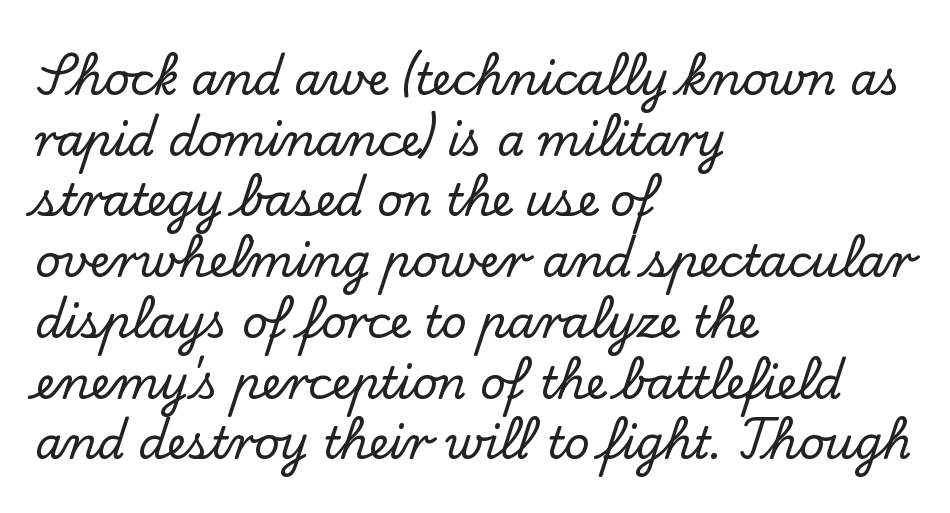
{"serif": "yes", "width": "normal", "stroke_contrast": "low", "x_height": "small", "monospaced": "no", "underline": "no", "align": "left", "line_spacing": "normal", "line_spacing_ratio": 1.38, "letter_spacing": "normal", "letter_spacing_em": 0.0, "glyph_px": 44}
